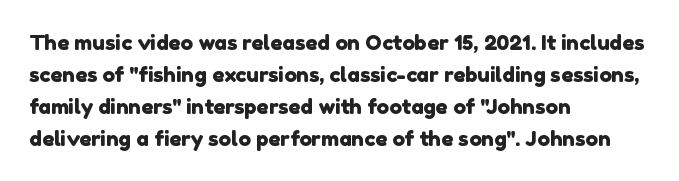
{"underline": "no", "align": "left", "line_spacing": "normal", "line_spacing_ratio": 1.53, "letter_spacing": "normal", "letter_spacing_em": 0.0, "glyph_px": 21}
